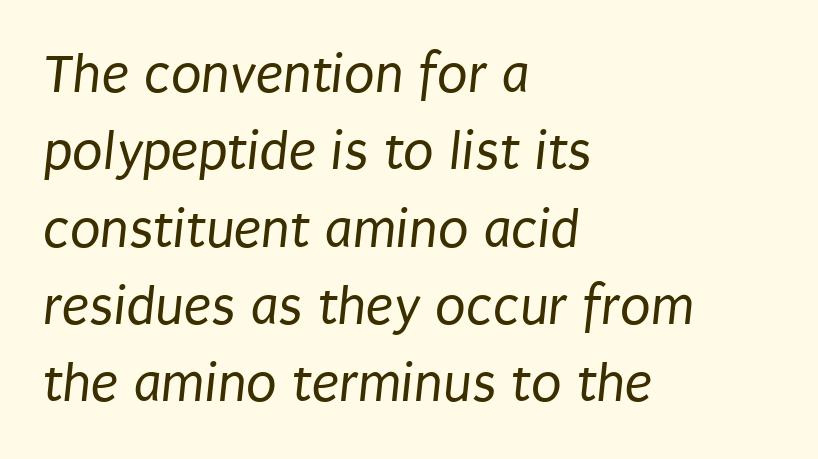
{"serif": "no", "bold": "no", "weight": "regular", "width": "condensed", "stroke_contrast": "low", "x_height": "large", "monospaced": "no", "underline": "no", "align": "left", "line_spacing": "normal", "line_spacing_ratio": 1.38, "letter_spacing": "normal", "letter_spacing_em": 0.0, "glyph_px": 56}
